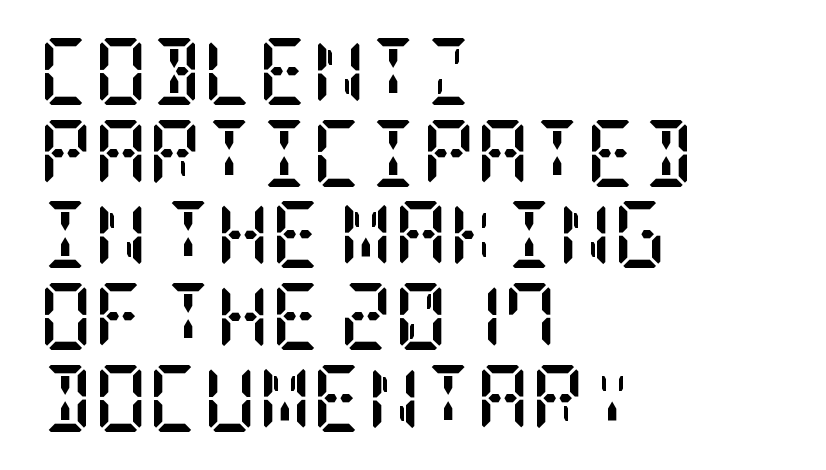
Leftover space on each line is placed entirely after the last word. The specimen reads as upright at a glance. A dark, heavy texture on the line: the type is bold. The zone under the glyphs is completely vacant.
